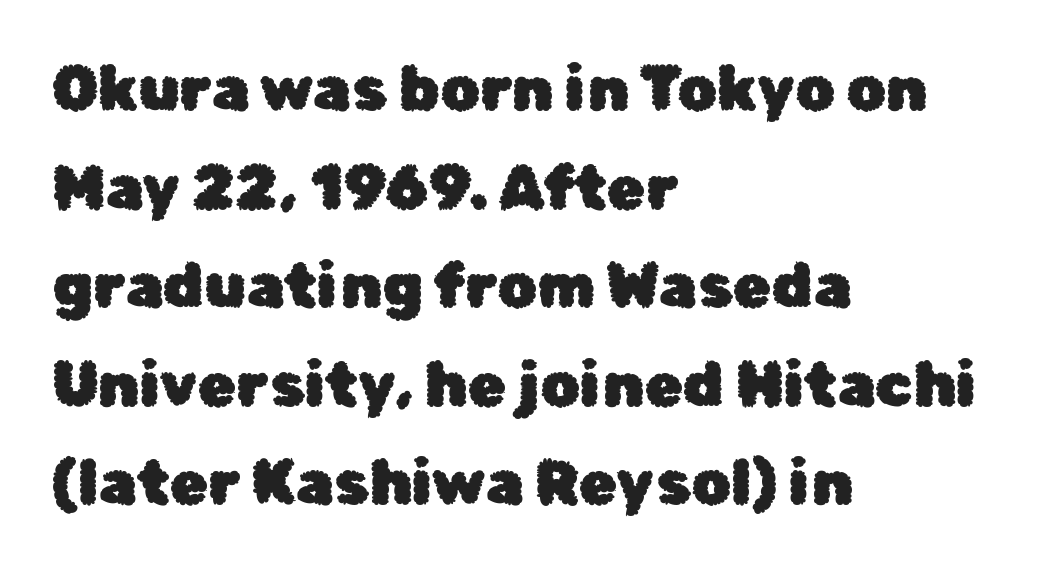
The image shows 62 px sans-serif type, upright; set left-aligned, normal line spacing (1.59x), normal letter spacing, not underlined; low stroke contrast and a medium x-height.
